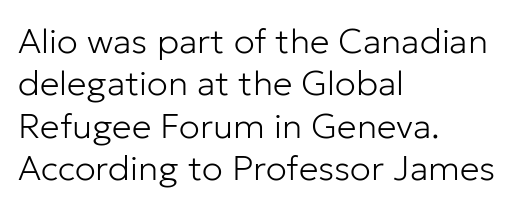
Q: Is the text bold? A: No.
Q: Is the text italic (slanted)? A: No, it is upright.
Q: Is the typeface a serif or a sans-serif typeface? A: Sans-serif.
Q: Is the text underlined? A: No.
Q: How is the paragraph aligned? A: Left-aligned.
Q: Is the spacing between letters normal or unusually wide? A: Normal.
Q: Width (condensed, normal, or wide)? A: Normal.
Q: Stroke contrast? A: Low.
Q: x-height? A: Medium.
Q: Monospaced? A: No.
